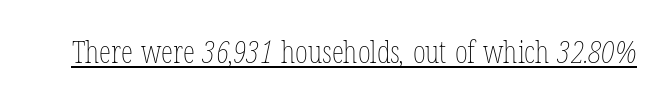
The image shows 31 px thin, condensed type; set normal letter spacing, underlined; low stroke contrast and a medium x-height.
